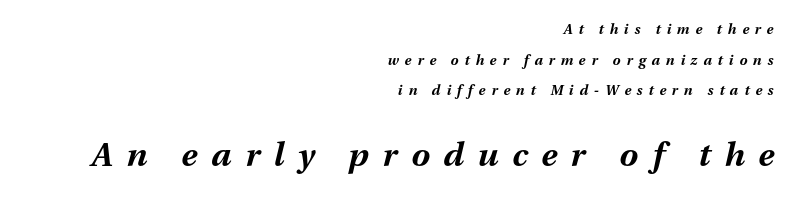
{"italic": "yes", "lean": "right", "slant_degrees": 13, "bold": "yes", "weight": "bold", "width": "normal", "stroke_contrast": "medium", "x_height": "medium", "monospaced": "no", "underline": "no", "align": "right", "line_spacing": "loose", "line_spacing_ratio": 2.19, "letter_spacing": "wide", "letter_spacing_em": 0.42, "larger_block": "second", "size_ratio": 2.36, "glyph_px": 33}
